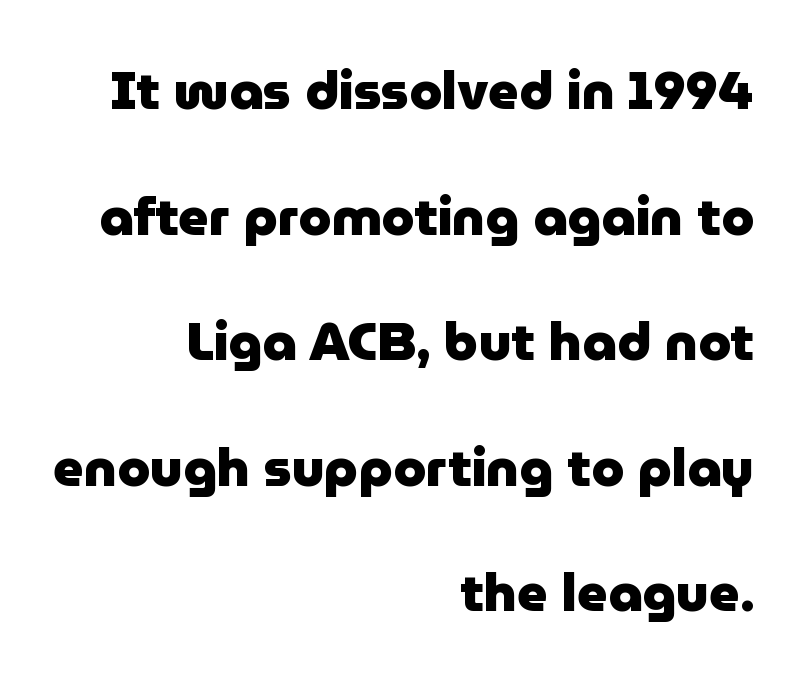
{"serif": "no", "italic": "no", "bold": "yes", "weight": "heavy", "width": "normal", "stroke_contrast": "low", "x_height": "medium", "monospaced": "no", "underline": "no", "align": "right", "line_spacing": "loose", "line_spacing_ratio": 2.37, "letter_spacing": "normal", "letter_spacing_em": 0.0, "glyph_px": 53}
